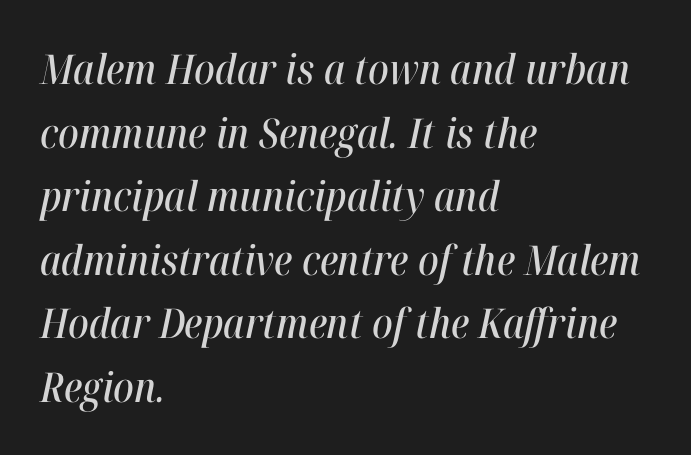
Q: Is the text italic (slanted)? A: Yes, it leans right by about 12 degrees.
Q: Is the text underlined? A: No.
Q: How is the paragraph aligned? A: Left-aligned.
Q: Is the spacing between letters normal or unusually wide? A: Normal.
Q: Is the spacing between lines tight, normal or loose? A: Normal.
Q: Width (condensed, normal, or wide)? A: Condensed.
Q: Stroke contrast? A: High.
Q: x-height? A: Medium.
Q: Monospaced? A: No.
